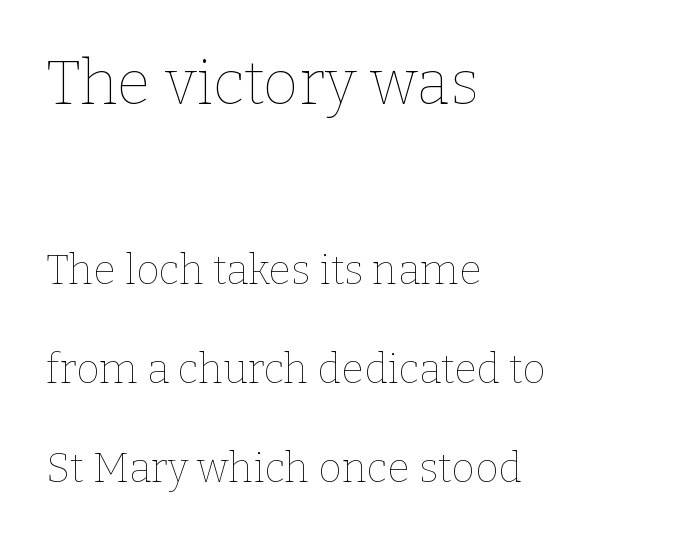
{"italic": "no", "bold": "no", "weight": "thin", "width": "normal", "stroke_contrast": "low", "x_height": "medium", "monospaced": "no", "underline": "no", "align": "left", "line_spacing": "loose", "line_spacing_ratio": 2.41, "letter_spacing": "normal", "letter_spacing_em": 0.0, "larger_block": "first", "size_ratio": 1.51, "glyph_px": 62}
